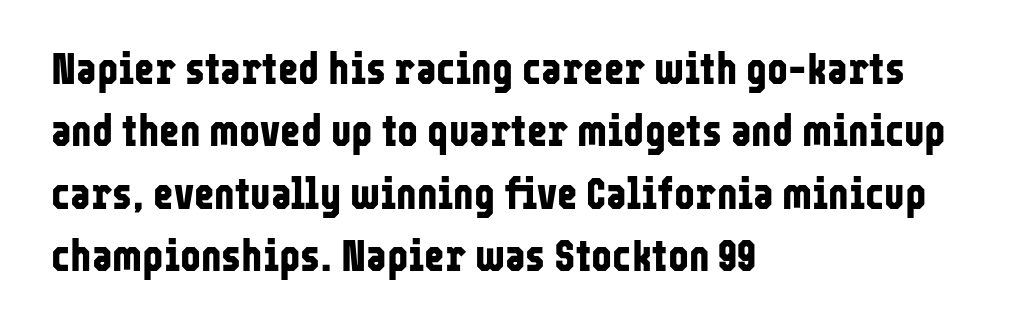
The line texture is even and compact thanks to regular tracking. The rendering anchors every line to the left-hand side. When letters stand straight like this, we call the style roman or upright. Decoration check: the copy has no underline. Think of a printed novel: that variable character pitch is what you see here. This is heavy type, rendered in bold.
